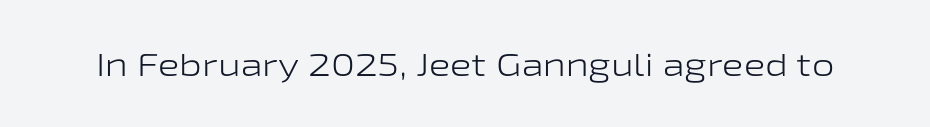
The letters advance in unequal steps, a hallmark of proportional type. The designer went with a sans here, leaving each stem footless. Is the letter spacing exaggerated? No — it looks like the ordinary default. Does the lettering tilt? It doesn't — this is upright. Nobody drew a line under any word here.
